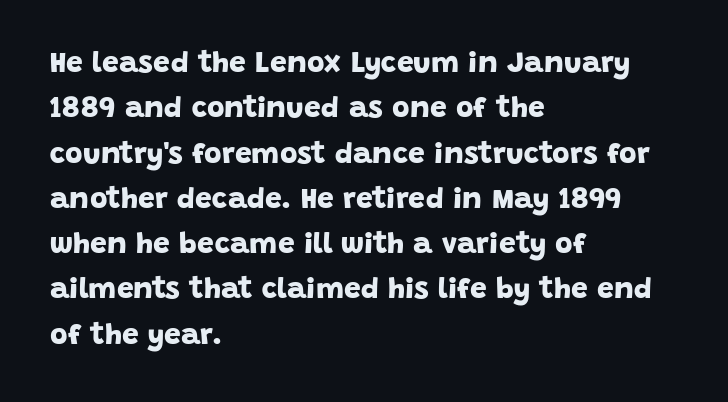
Q: Is the text bold? A: Yes.
Q: Is the typeface a serif or a sans-serif typeface? A: Sans-serif.
Q: Is the text underlined? A: No.
Q: How is the paragraph aligned? A: Left-aligned.
Q: Is the spacing between letters normal or unusually wide? A: Normal.
Q: Is the spacing between lines tight, normal or loose? A: Normal.
Q: Width (condensed, normal, or wide)? A: Normal.
Q: Stroke contrast? A: Low.
Q: x-height? A: Large.
Q: Monospaced? A: No.
